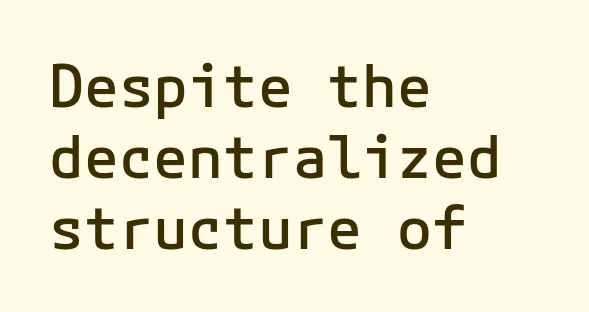
The image shows 58 px semibold sans-serif type, upright, monospaced; set left-aligned, line spacing 1.22x, normal letter spacing, not underlined; low stroke contrast and a medium x-height.
